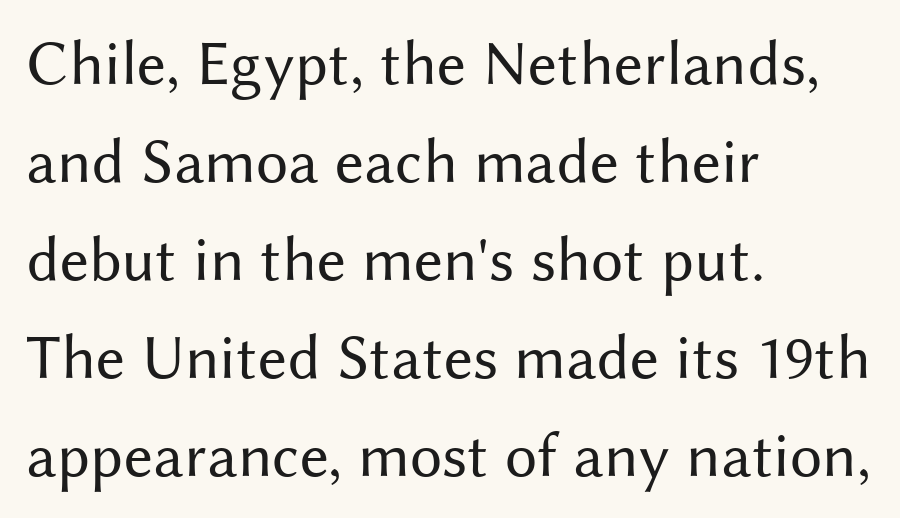
The image shows 64 px regular-weight sans-serif type, upright; set left-aligned, normal line spacing (1.53x), normal letter spacing, not underlined; medium stroke contrast and a medium x-height.
